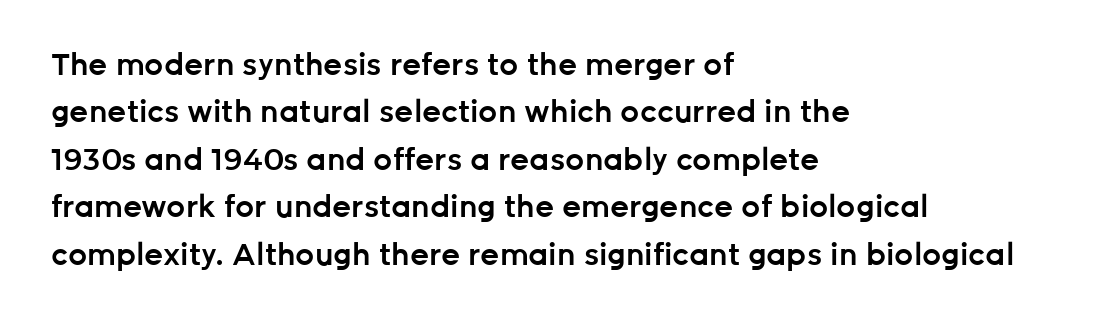
Q: Is the text bold? A: Semi-bold.
Q: Is the text italic (slanted)? A: No, it is upright.
Q: Is the typeface a serif or a sans-serif typeface? A: Sans-serif.
Q: Is the text underlined? A: No.
Q: How is the paragraph aligned? A: Left-aligned.
Q: Is the spacing between letters normal or unusually wide? A: Normal.
Q: Is the spacing between lines tight, normal or loose? A: Normal.
Q: Width (condensed, normal, or wide)? A: Normal.
Q: Stroke contrast? A: Low.
Q: x-height? A: Medium.
Q: Monospaced? A: No.
